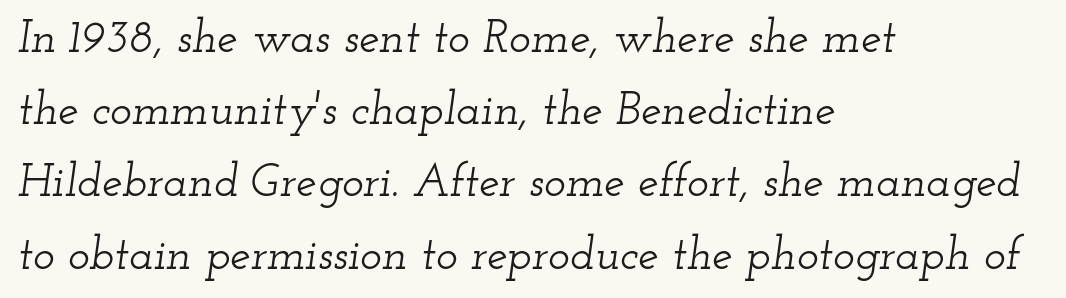
Q: Is the text italic (slanted)? A: Yes, it leans right by about 12 degrees.
Q: Is the typeface a serif or a sans-serif typeface? A: Serif.
Q: Is the text underlined? A: No.
Q: How is the paragraph aligned? A: Left-aligned.
Q: Is the spacing between letters normal or unusually wide? A: Normal.
Q: Is the spacing between lines tight, normal or loose? A: Normal.
Q: Width (condensed, normal, or wide)? A: Wide.
Q: Stroke contrast? A: Low.
Q: x-height? A: Small.
Q: Monospaced? A: No.
